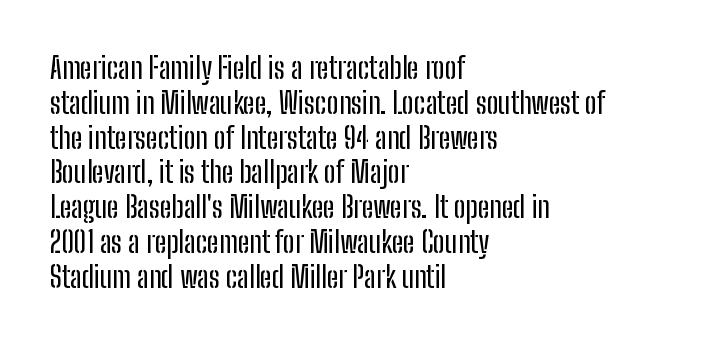
Short note: letters normally spaced. Has an underline been added? It has not. Line beginnings align vertically; line endings do not. Do the characters align in a grid? No, the font is proportional.
